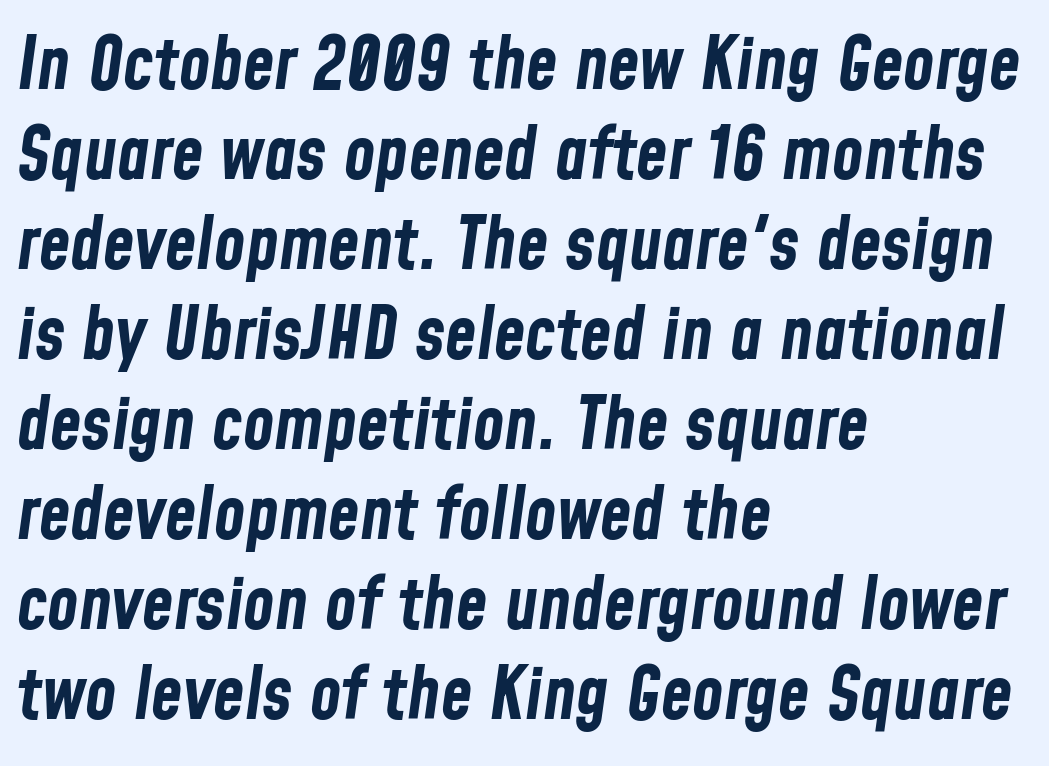
The image shows 72 px bold, condensed type, italic (leaning right); set left-aligned, normal line spacing (1.25x), normal letter spacing, not underlined; low stroke contrast and a medium x-height.
